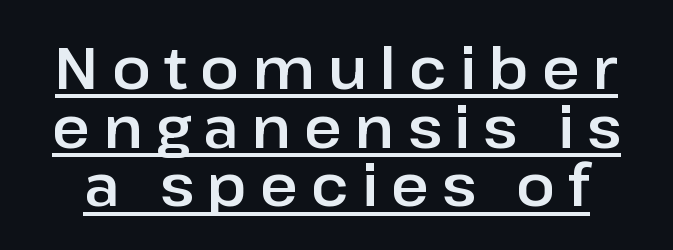
{"serif": "no", "italic": "no", "width": "normal", "stroke_contrast": "low", "x_height": "medium", "monospaced": "no", "underline": "yes", "line_spacing": "tight", "line_spacing_ratio": 1.01, "letter_spacing": "wide", "letter_spacing_em": 0.22, "glyph_px": 58}
